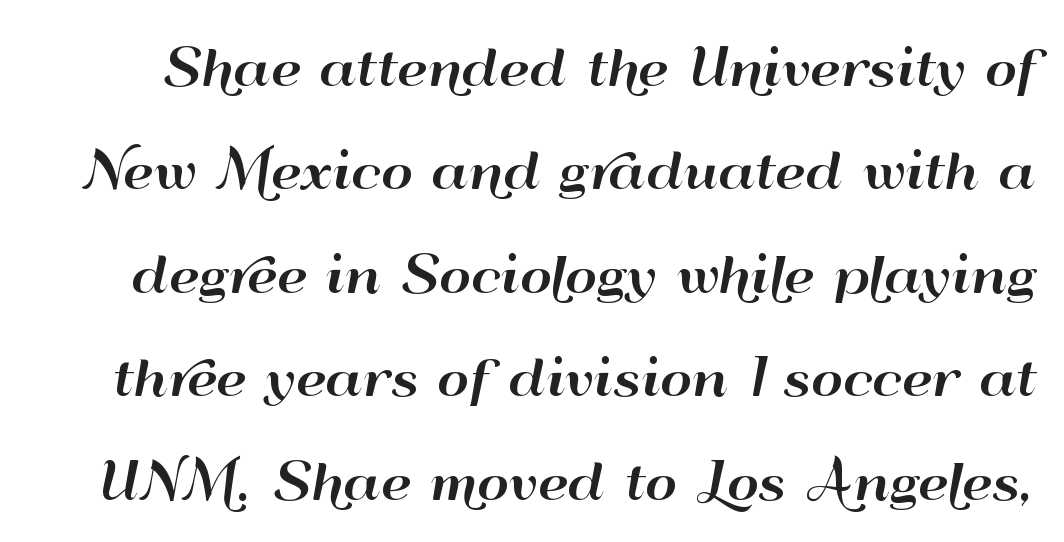
{"serif": "no", "width": "wide", "stroke_contrast": "high", "x_height": "small", "monospaced": "no", "underline": "no", "line_spacing": "loose", "line_spacing_ratio": 2.11, "letter_spacing": "normal", "letter_spacing_em": 0.0, "glyph_px": 49}
